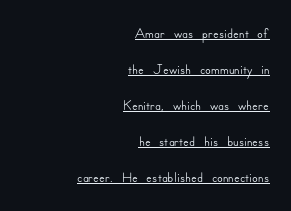
The image shows 21 px text type, upright; set right-aligned, line spacing 1.72x, normal letter spacing, underlined.
